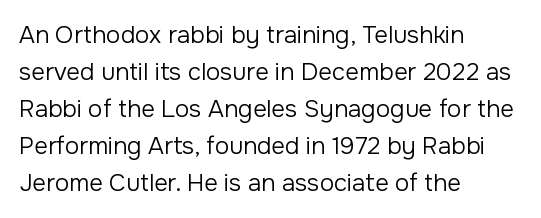
The image shows 24 px text type, upright; set left-aligned, normal line spacing (1.54x), normal letter spacing, not underlined.
